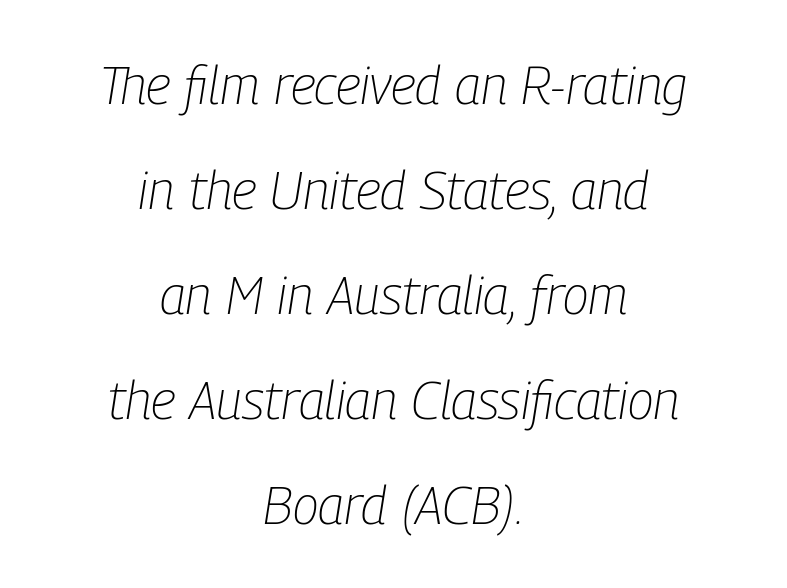
Slanted lettering throughout. Interline gaps are noticeably wide in this sample. The line texture is even and compact thanks to regular tracking. Plain, unruled lines of type. Each line is balanced around a shared central axis. Do the characters align in a grid? No, the font is proportional.
